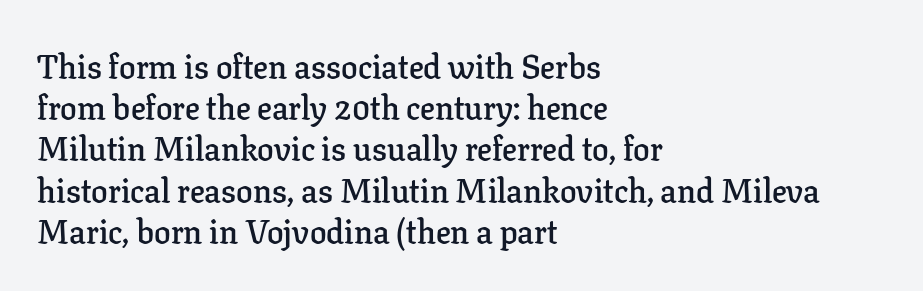
Is the block centered? No — it sits flush against the left margin. Examine the stroke ends and you'll spot serifs. Each letter keeps its own natural width here, so spacing adapts to shape. Unlike italic type, these characters show no tilt at all. The rendering uses a semibold face; strokes are thickened but not to full bold. The type is set solid horizontally, with unmodified tracking.
